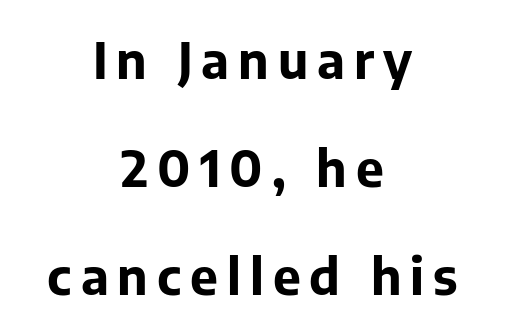
{"serif": "no", "italic": "no", "bold": "yes", "weight": "bold", "width": "normal", "stroke_contrast": "low", "x_height": "medium", "monospaced": "no", "underline": "no", "align": "center", "line_spacing": "loose", "line_spacing_ratio": 2.16, "glyph_px": 50}
